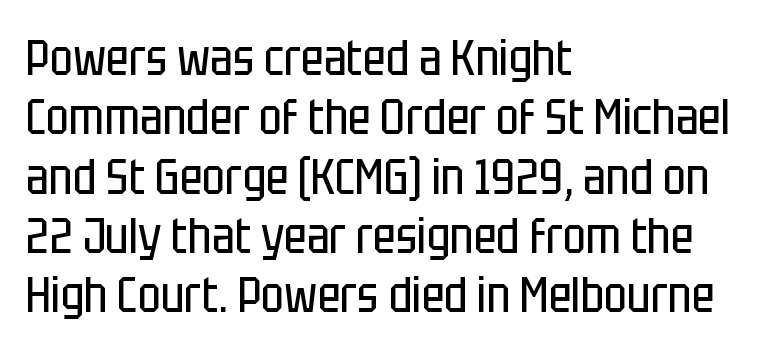
The image shows 49 px regular-weight, condensed sans-serif type, upright; set left-aligned, line spacing 1.21x, normal letter spacing, not underlined; low stroke contrast and a large x-height.
